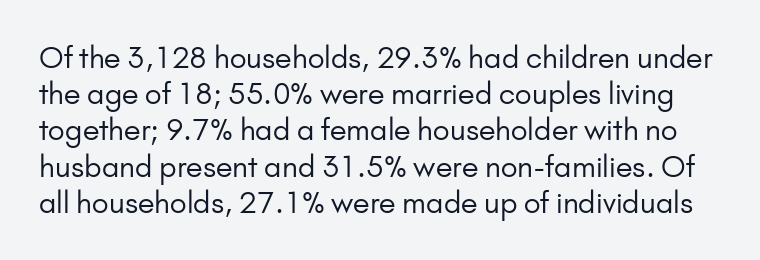
The image shows 29 px regular-weight sans-serif type, upright; set normal line spacing (1.25x), normal letter spacing, not underlined; low stroke contrast and a small x-height.
